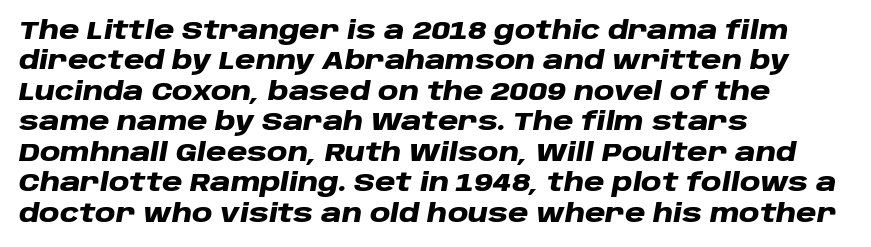
{"italic": "yes", "lean": "right", "slant_degrees": 10, "bold": "yes", "underline": "no", "align": "left", "line_spacing_ratio": 1.22, "letter_spacing": "normal", "letter_spacing_em": 0.0, "glyph_px": 25}
